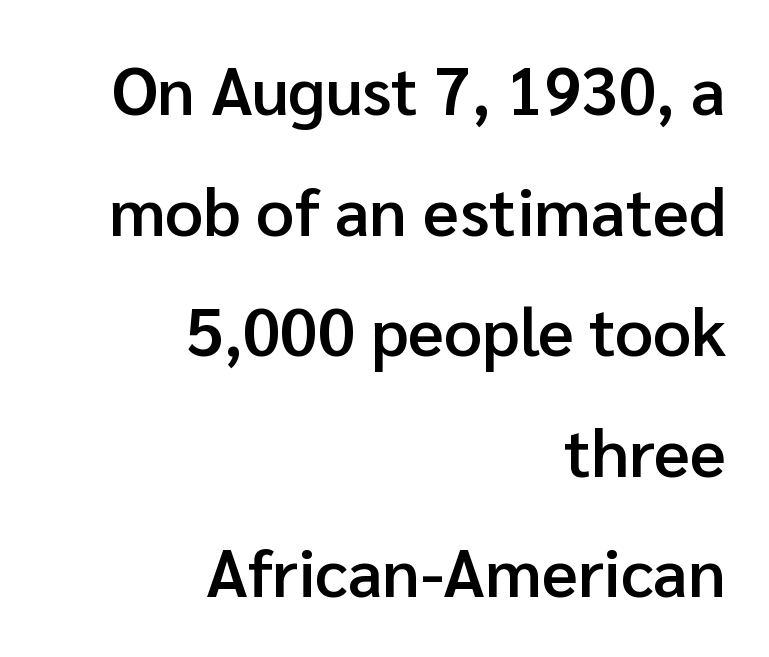
Q: Is the text bold? A: Semi-bold.
Q: Is the text italic (slanted)? A: No, it is upright.
Q: Is the typeface a serif or a sans-serif typeface? A: Sans-serif.
Q: Is the text underlined? A: No.
Q: How is the paragraph aligned? A: Right-aligned.
Q: Is the spacing between letters normal or unusually wide? A: Normal.
Q: Width (condensed, normal, or wide)? A: Normal.
Q: Stroke contrast? A: Low.
Q: x-height? A: Medium.
Q: Monospaced? A: No.
